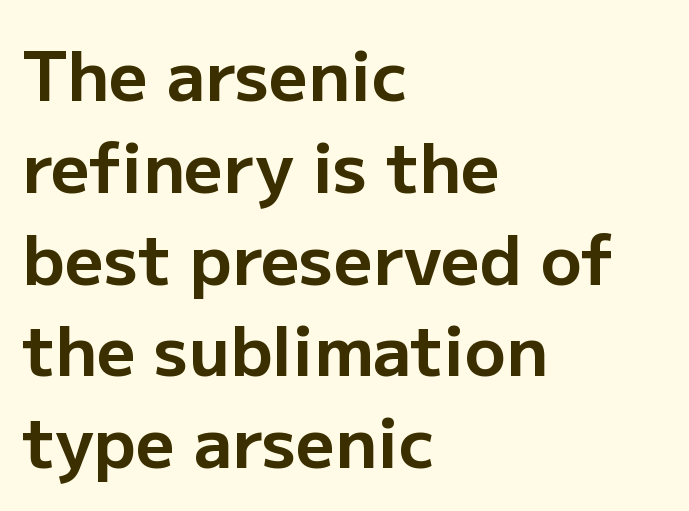
The image shows 68 px bold sans-serif type, upright; set left-aligned, normal line spacing (1.35x), normal letter spacing, not underlined; low stroke contrast and a medium x-height.
